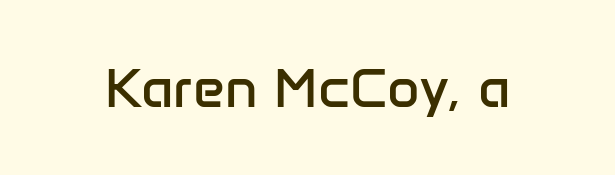
The image shows 56 px regular-weight sans-serif type, upright; set normal letter spacing, not underlined; low stroke contrast and a medium x-height.
